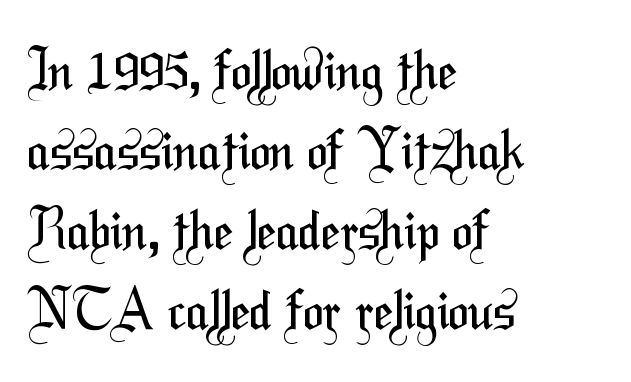
Q: Is the text bold? A: No.
Q: Is the typeface a serif or a sans-serif typeface? A: Sans-serif.
Q: Is the text underlined? A: No.
Q: How is the paragraph aligned? A: Left-aligned.
Q: Is the spacing between letters normal or unusually wide? A: Normal.
Q: Is the spacing between lines tight, normal or loose? A: Normal.
Q: Width (condensed, normal, or wide)? A: Condensed.
Q: Stroke contrast? A: Medium.
Q: x-height? A: Medium.
Q: Monospaced? A: No.
